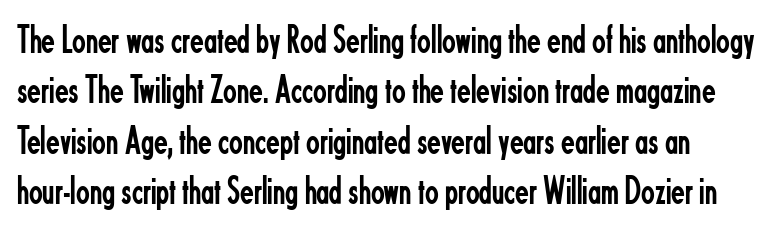
The image shows 40 px regular-weight, condensed sans-serif type, upright; set normal line spacing (1.26x), normal letter spacing, not underlined; low stroke contrast and a small x-height.
